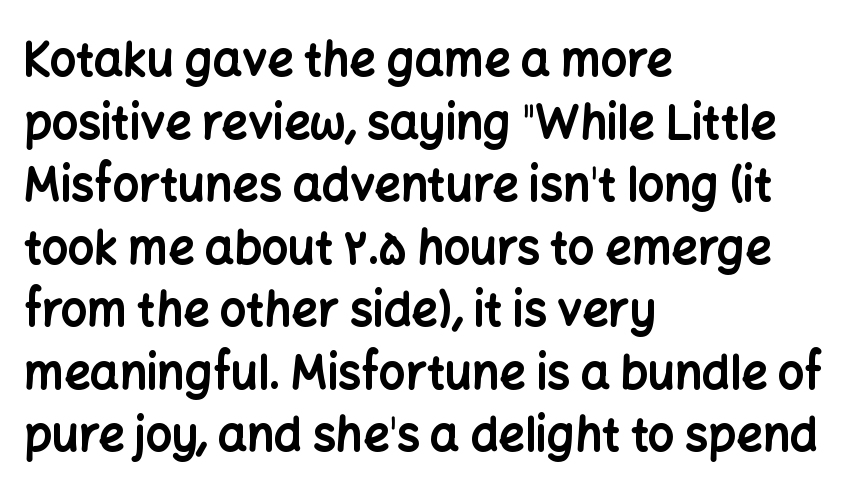
The image shows 46 px bold sans-serif type, upright; set left-aligned, normal line spacing (1.36x), normal letter spacing, not underlined; low stroke contrast and a medium x-height.
